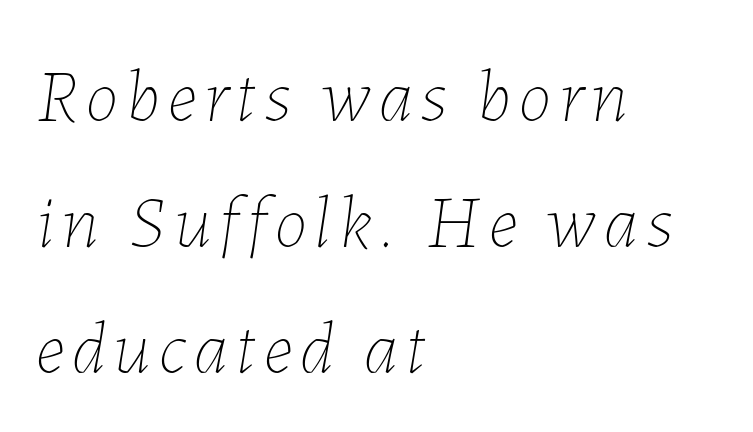
The image shows 74 px thin type, italic (leaning right); set left-aligned, normal line spacing (1.7x), not underlined; low stroke contrast and a medium x-height.
